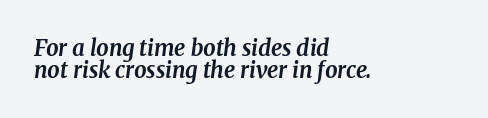
Q: Is the text bold? A: Yes.
Q: Is the text italic (slanted)? A: Yes, it leans right by about 8 degrees.
Q: Is the text underlined? A: No.
Q: How is the paragraph aligned? A: Left-aligned.
Q: Is the spacing between letters normal or unusually wide? A: Normal.
Q: Is the spacing between lines tight, normal or loose? A: Tight.
